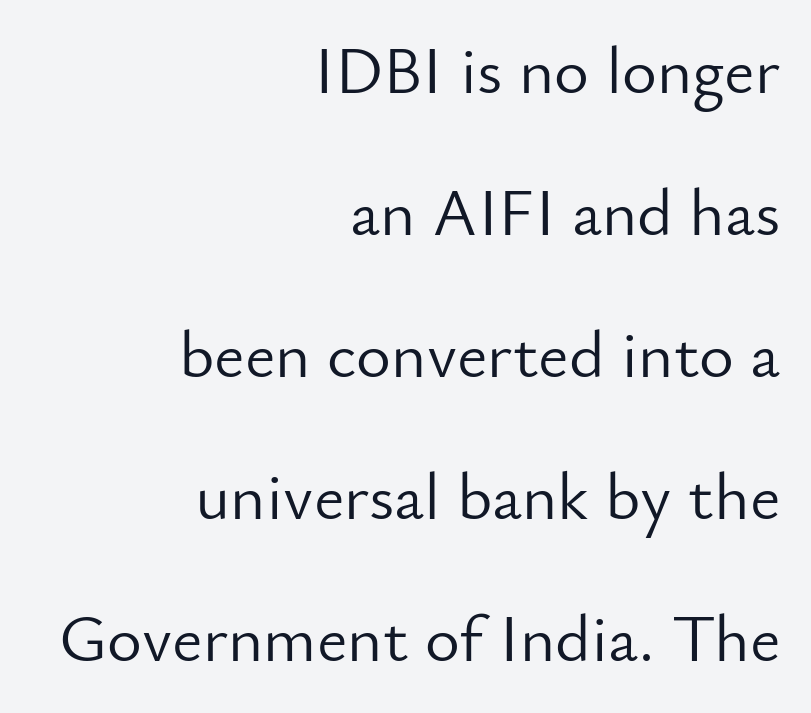
The image shows 67 px light sans-serif type, upright; set right-aligned, loose line spacing (2.12x), normal letter spacing, not underlined; low stroke contrast and a small x-height.
